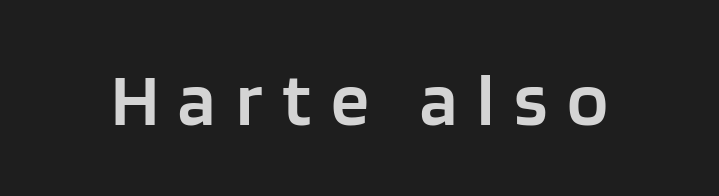
{"serif": "no", "italic": "no", "bold": "semi", "weight": "semibold", "width": "normal", "stroke_contrast": "low", "x_height": "large", "monospaced": "no", "underline": "no", "letter_spacing": "wide", "letter_spacing_em": 0.26, "glyph_px": 76}
